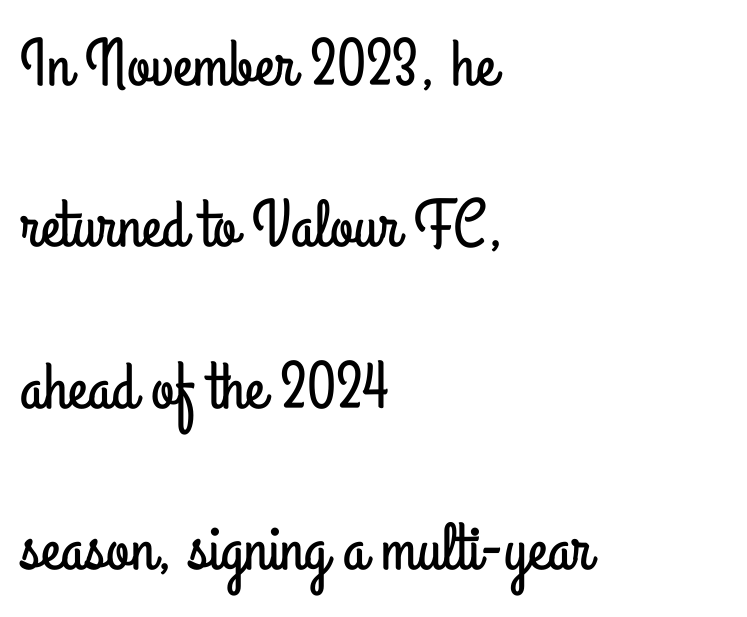
Q: Is the text italic (slanted)? A: No, it is upright.
Q: Is the typeface a serif or a sans-serif typeface? A: Sans-serif.
Q: Is the text underlined? A: No.
Q: How is the paragraph aligned? A: Left-aligned.
Q: Is the spacing between letters normal or unusually wide? A: Normal.
Q: Is the spacing between lines tight, normal or loose? A: Loose.
Q: Width (condensed, normal, or wide)? A: Condensed.
Q: Stroke contrast? A: Low.
Q: x-height? A: Small.
Q: Monospaced? A: No.
